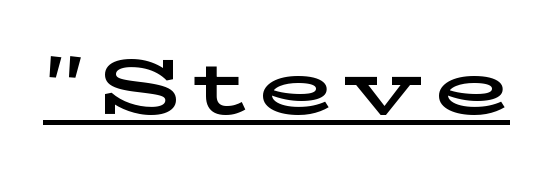
If you drew a line through each stem, it would be perfectly vertical. Is this a fixed-width face? No — the glyphs have proportional, varying widths. Observe the serifs anchoring each vertical stroke in this sample. Compared with undecorated copy, this sample adds a rule below the words.
